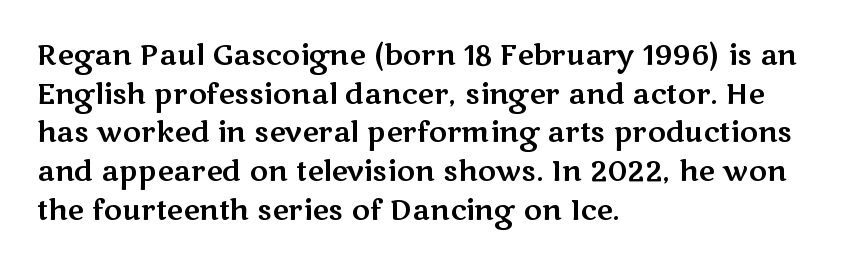
The designer left line spacing at the default. Designer's note — italics off, roman on. Beneath every word, the page is bare. Short and long lines alike share a common starting point at left. Unlike a traditional serif, this face leaves its strokes unadorned.
